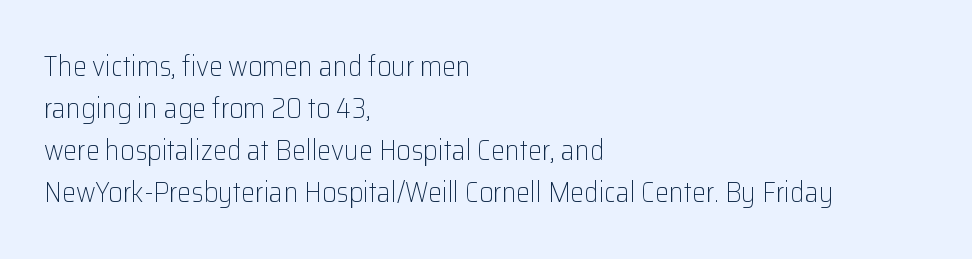
What's the leading like? Ordinary, nothing unusual. Heft: none added — not bold. The zone under the glyphs is completely vacant. Characters remain perfectly vertical along every line. This is sans-serif lettering, the kind often seen on screens and signage. The rendering uses natural spacing where letterforms have individual widths.
